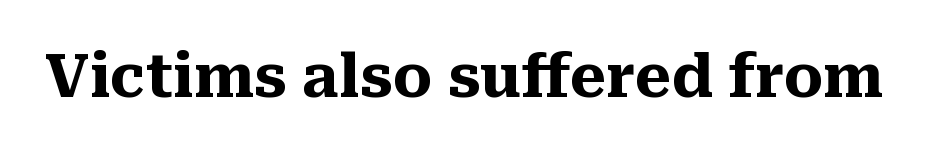
Little horizontal feet cap the strokes, marking this as serif type. This rendering leaves character spacing at its baseline value. Italic: no, the glyphs are upright roman. Strokes here are thick enough to call this a true bold.
